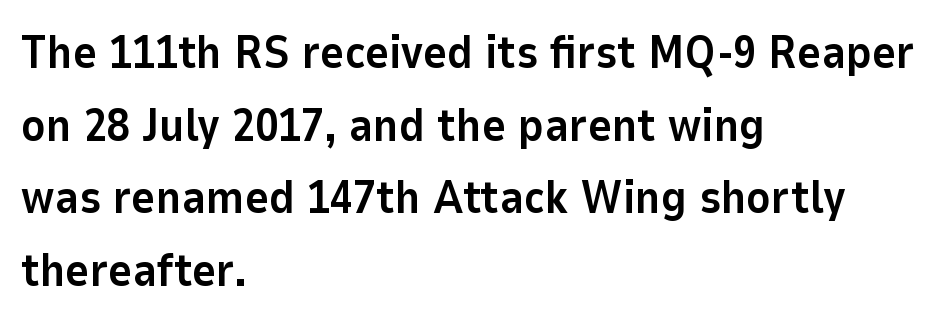
{"serif": "no", "italic": "no", "bold": "yes", "weight": "bold", "width": "normal", "stroke_contrast": "low", "x_height": "medium", "monospaced": "no", "underline": "no", "align": "left", "line_spacing": "normal", "line_spacing_ratio": 1.58, "letter_spacing": "normal", "letter_spacing_em": 0.0, "glyph_px": 46}
